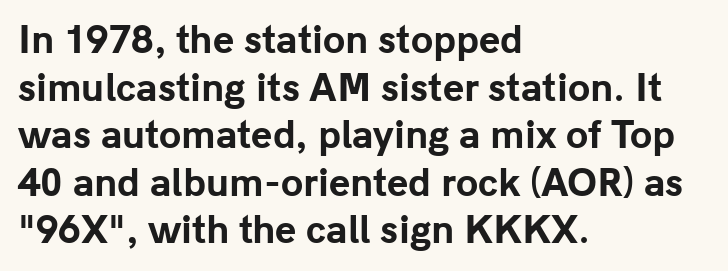
{"serif": "no", "italic": "no", "bold": "yes", "weight": "bold", "width": "normal", "stroke_contrast": "low", "x_height": "medium", "monospaced": "no", "underline": "no", "align": "left", "line_spacing": "normal", "line_spacing_ratio": 1.32, "letter_spacing": "normal", "letter_spacing_em": 0.0, "glyph_px": 36}
